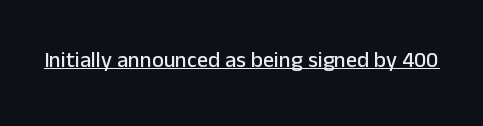
The image shows 22 px text type, upright; set normal letter spacing, underlined.
